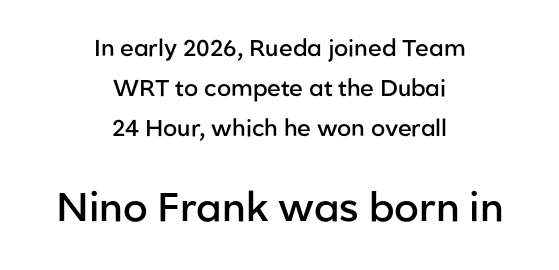
{"serif": "no", "italic": "no", "bold": "semi", "weight": "semibold", "width": "normal", "stroke_contrast": "low", "x_height": "medium", "monospaced": "no", "underline": "no", "align": "center", "line_spacing_ratio": 1.74, "letter_spacing": "normal", "letter_spacing_em": 0.0, "larger_block": "second", "size_ratio": 1.74, "glyph_px": 40}
